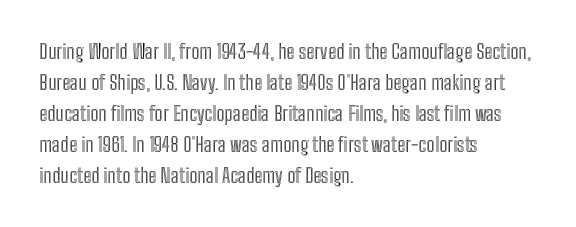
The image shows 20 px text type, upright; set left-aligned, normal line spacing (1.55x), normal letter spacing, not underlined.
